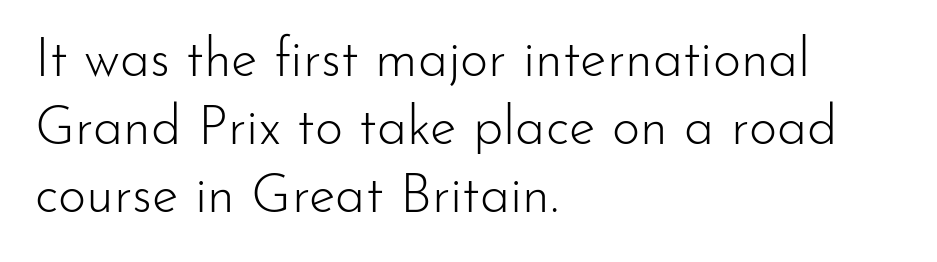
Q: Is the text bold? A: No.
Q: Is the text italic (slanted)? A: No, it is upright.
Q: Is the typeface a serif or a sans-serif typeface? A: Sans-serif.
Q: Is the text underlined? A: No.
Q: How is the paragraph aligned? A: Left-aligned.
Q: Is the spacing between letters normal or unusually wide? A: Normal.
Q: Is the spacing between lines tight, normal or loose? A: Normal.
Q: Width (condensed, normal, or wide)? A: Normal.
Q: Stroke contrast? A: Low.
Q: x-height? A: Small.
Q: Monospaced? A: No.
